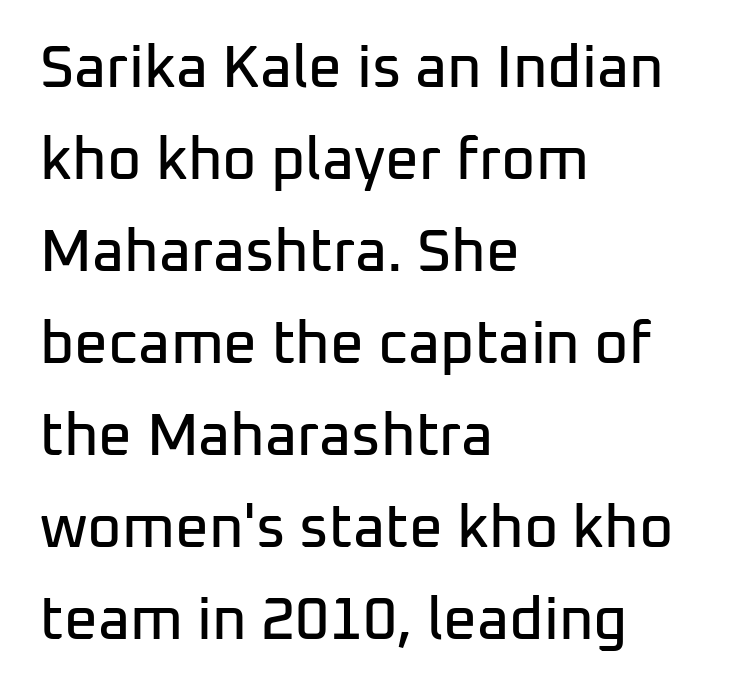
Q: Is the text italic (slanted)? A: No, it is upright.
Q: Is the typeface a serif or a sans-serif typeface? A: Sans-serif.
Q: Is the text underlined? A: No.
Q: How is the paragraph aligned? A: Left-aligned.
Q: Is the spacing between letters normal or unusually wide? A: Normal.
Q: Is the spacing between lines tight, normal or loose? A: Normal.
Q: Width (condensed, normal, or wide)? A: Normal.
Q: Stroke contrast? A: Low.
Q: x-height? A: Medium.
Q: Monospaced? A: No.
